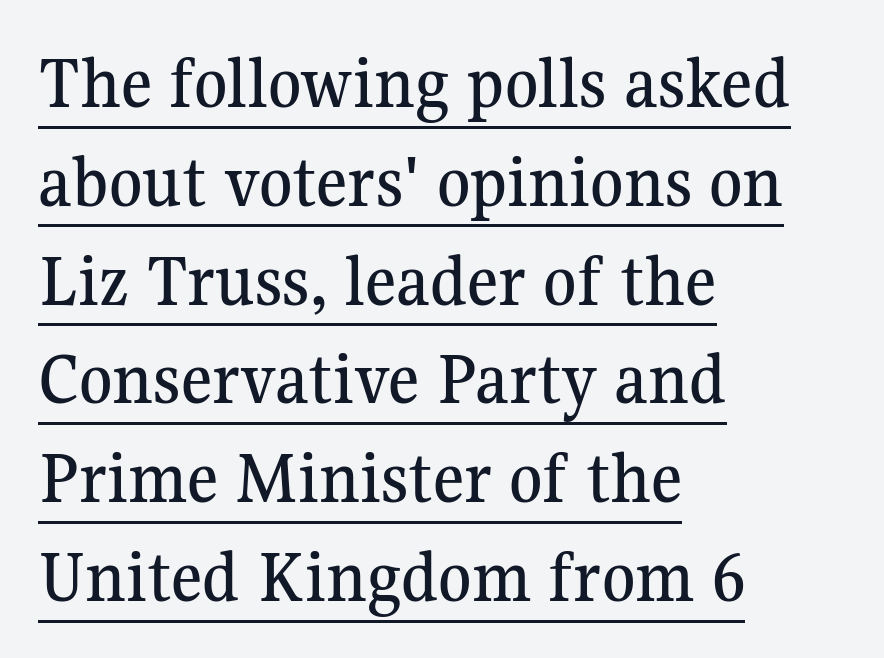
The image shows 76 px serif type, upright; set left-aligned, normal line spacing (1.3x), normal letter spacing, underlined; medium stroke contrast and a medium x-height.
